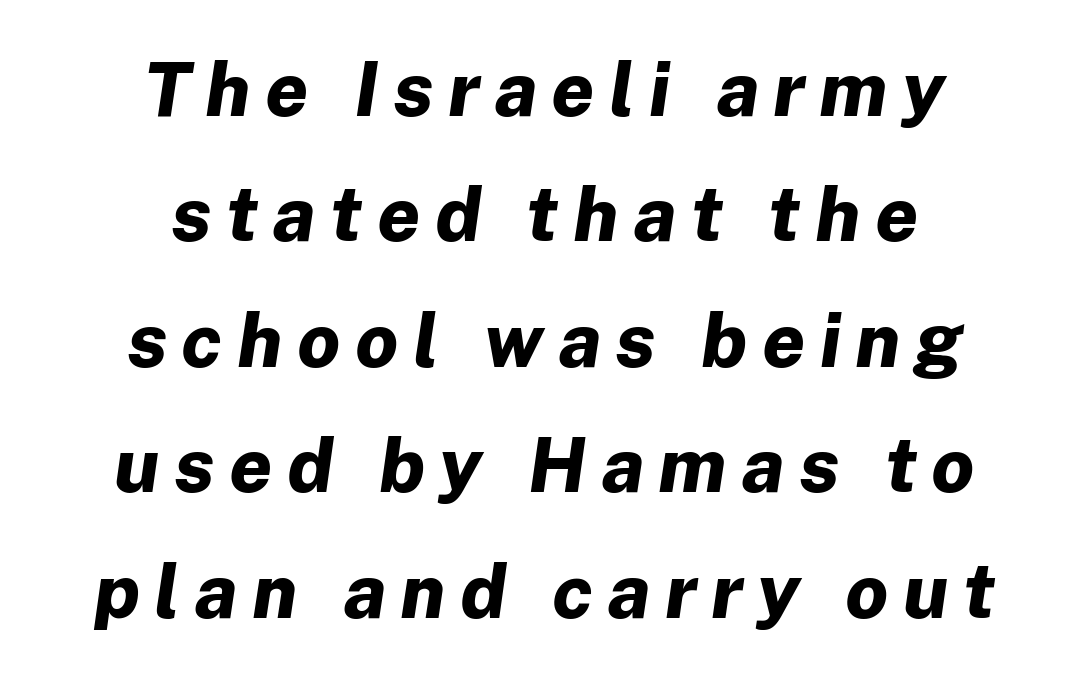
Q: Is the text bold? A: Yes.
Q: Is the text italic (slanted)? A: Yes, it leans right by about 8 degrees.
Q: Is the text underlined? A: No.
Q: How is the paragraph aligned? A: Centered.
Q: Is the spacing between lines tight, normal or loose? A: Normal.
Q: Width (condensed, normal, or wide)? A: Normal.
Q: Stroke contrast? A: Low.
Q: x-height? A: Medium.
Q: Monospaced? A: No.
